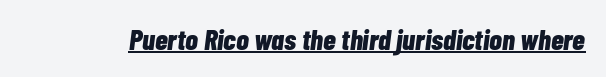
Italic? Definitely — the glyphs are oblique. Every letter is thick-stroked: bold, no question. Each line of the rendering has a horizontal stroke beneath the glyphs. The type is set solid horizontally, with unmodified tracking.
